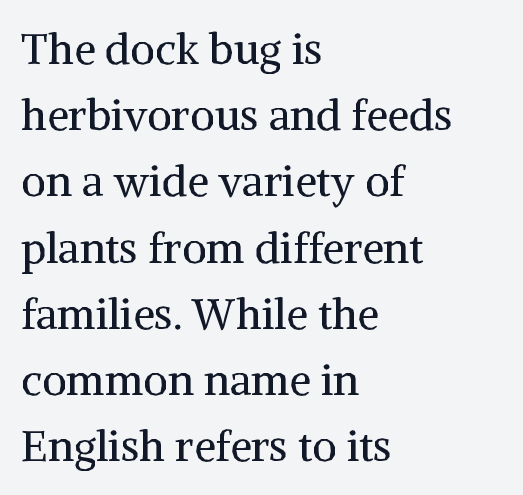
Q: Is the text bold? A: No.
Q: Is the text italic (slanted)? A: No, it is upright.
Q: Is the typeface a serif or a sans-serif typeface? A: Serif.
Q: Is the text underlined? A: No.
Q: How is the paragraph aligned? A: Left-aligned.
Q: Is the spacing between letters normal or unusually wide? A: Normal.
Q: Is the spacing between lines tight, normal or loose? A: Normal.
Q: Width (condensed, normal, or wide)? A: Normal.
Q: Stroke contrast? A: Medium.
Q: x-height? A: Medium.
Q: Monospaced? A: No.
